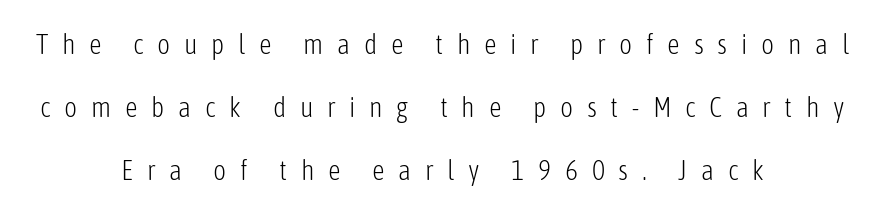
Q: Is the text bold? A: No.
Q: Is the text italic (slanted)? A: No, it is upright.
Q: Is the typeface a serif or a sans-serif typeface? A: Sans-serif.
Q: Is the text underlined? A: No.
Q: How is the paragraph aligned? A: Centered.
Q: Is the spacing between letters normal or unusually wide? A: Unusually wide.
Q: Is the spacing between lines tight, normal or loose? A: Loose.
Q: Width (condensed, normal, or wide)? A: Condensed.
Q: Stroke contrast? A: Low.
Q: x-height? A: Medium.
Q: Monospaced? A: No.
